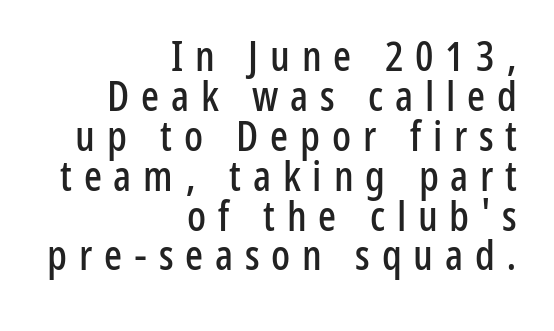
Display-style spreading of the glyphs; the letterfit is very open. This rendering uses right alignment, leaving the left contour irregular. Upright lettering throughout. Quick note: underline off.
